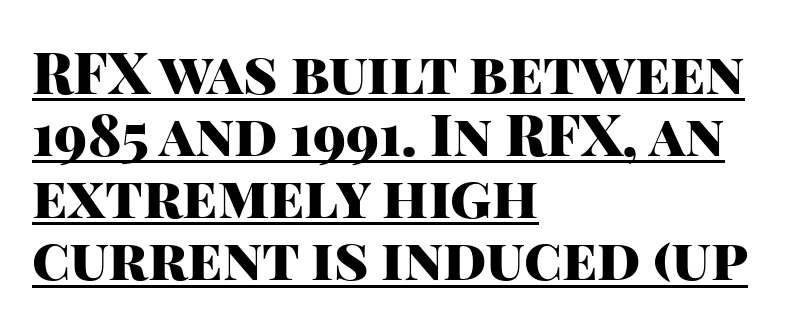
The image shows 57 px heavy sans-serif type, upright; set left-aligned, tight line spacing (1.09x), normal letter spacing, underlined; high stroke contrast and a large x-height.
